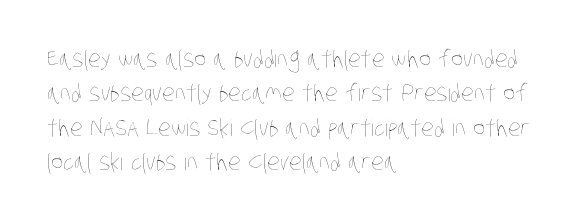
The image shows 23 px text type; set left-aligned, normal line spacing (1.5x), normal letter spacing, not underlined.
